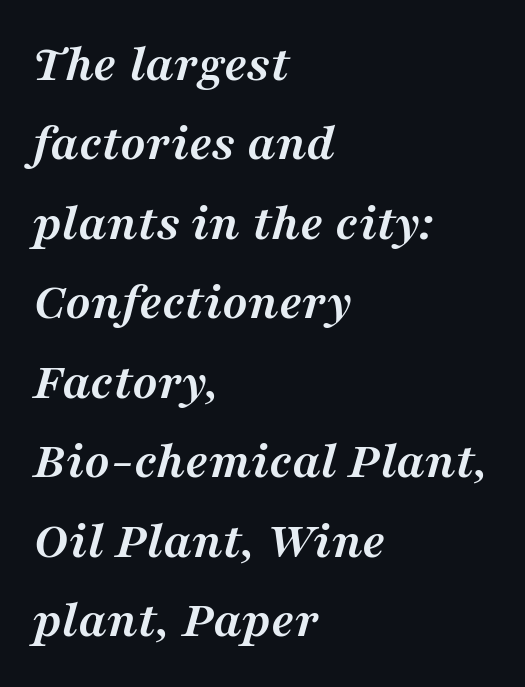
Q: Is the text bold? A: Yes.
Q: Is the text italic (slanted)? A: Yes, it leans right by about 16 degrees.
Q: Is the typeface a serif or a sans-serif typeface? A: Serif.
Q: Is the text underlined? A: No.
Q: How is the paragraph aligned? A: Left-aligned.
Q: Is the spacing between letters normal or unusually wide? A: Normal.
Q: Is the spacing between lines tight, normal or loose? A: Normal.
Q: Width (condensed, normal, or wide)? A: Normal.
Q: Stroke contrast? A: Medium.
Q: x-height? A: Medium.
Q: Monospaced? A: No.
